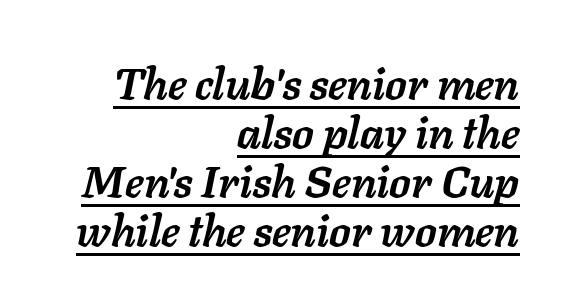
Q: Is the text bold? A: Yes.
Q: Is the text italic (slanted)? A: Yes, it leans right by about 11 degrees.
Q: Is the text underlined? A: Yes.
Q: How is the paragraph aligned? A: Right-aligned.
Q: Is the spacing between letters normal or unusually wide? A: Normal.
Q: Is the spacing between lines tight, normal or loose? A: Tight.
Q: Width (condensed, normal, or wide)? A: Normal.
Q: Stroke contrast? A: Low.
Q: x-height? A: Medium.
Q: Monospaced? A: No.
